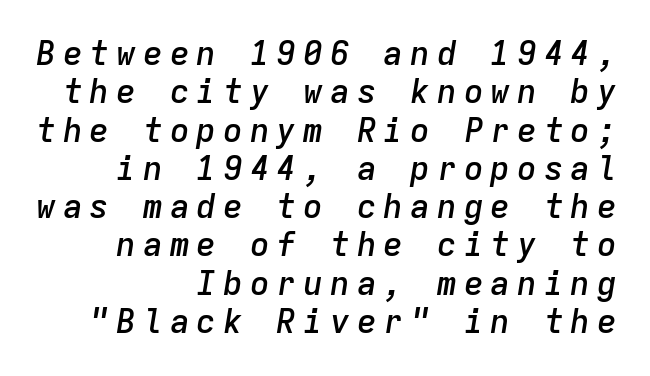
Q: Is the text bold? A: Semi-bold.
Q: Is the text italic (slanted)? A: Yes, it leans right by about 9 degrees.
Q: Is the text underlined? A: No.
Q: How is the paragraph aligned? A: Right-aligned.
Q: Is the spacing between letters normal or unusually wide? A: Unusually wide.
Q: Width (condensed, normal, or wide)? A: Normal.
Q: Stroke contrast? A: Low.
Q: x-height? A: Medium.
Q: Monospaced? A: Yes.
